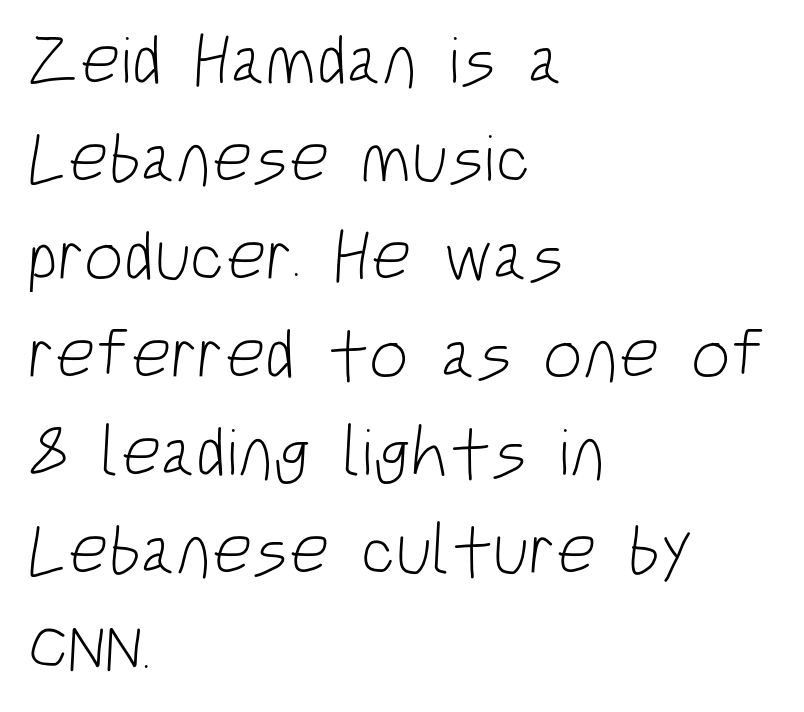
{"serif": "no", "bold": "no", "weight": "light", "width": "condensed", "stroke_contrast": "low", "x_height": "large", "monospaced": "no", "underline": "no", "align": "left", "line_spacing": "normal", "line_spacing_ratio": 1.4, "letter_spacing": "normal", "letter_spacing_em": 0.0, "glyph_px": 70}
